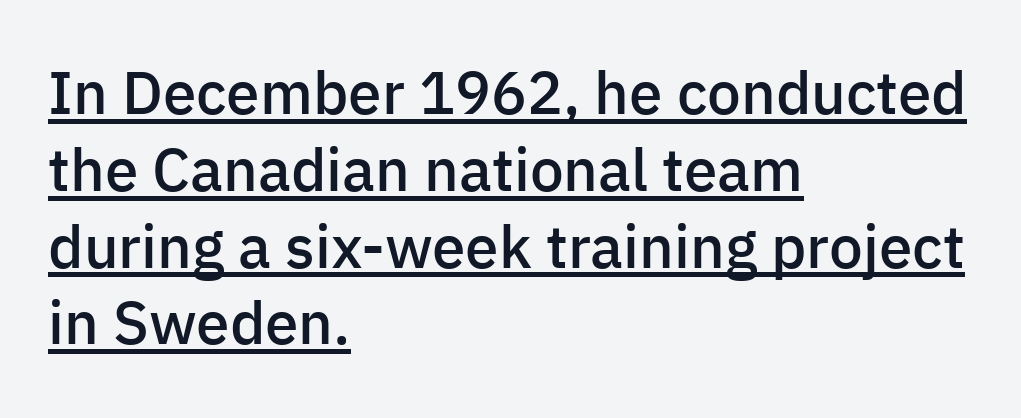
Q: Is the text bold? A: Semi-bold.
Q: Is the text italic (slanted)? A: No, it is upright.
Q: Is the typeface a serif or a sans-serif typeface? A: Sans-serif.
Q: Is the text underlined? A: Yes.
Q: How is the paragraph aligned? A: Left-aligned.
Q: Is the spacing between letters normal or unusually wide? A: Normal.
Q: Is the spacing between lines tight, normal or loose? A: Normal.
Q: Width (condensed, normal, or wide)? A: Normal.
Q: Stroke contrast? A: Low.
Q: x-height? A: Medium.
Q: Monospaced? A: No.
